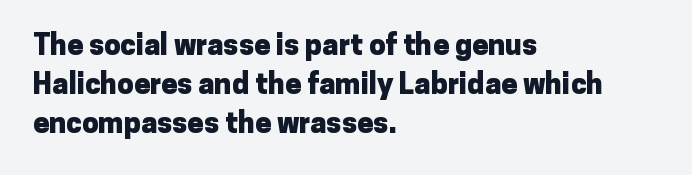
{"serif": "no", "italic": "no", "bold": "yes", "weight": "heavy", "width": "normal", "stroke_contrast": "low", "x_height": "medium", "monospaced": "no", "underline": "no", "align": "left", "line_spacing": "normal", "line_spacing_ratio": 1.35, "letter_spacing": "normal", "letter_spacing_em": 0.0, "glyph_px": 29}
